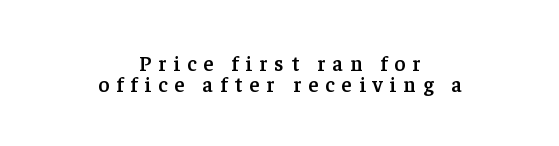
The image shows 21 px text type, upright; set centered, tight line spacing (0.99x), unusually wide letter spacing (+0.34 em), not underlined.
